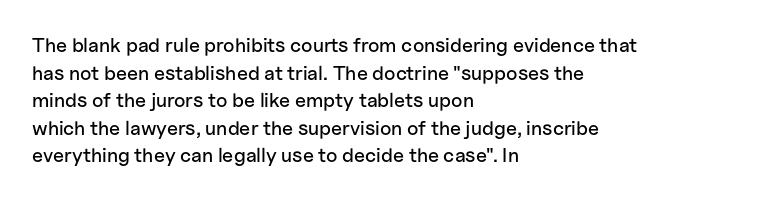
{"italic": "no", "underline": "no", "align": "left", "line_spacing": "normal", "line_spacing_ratio": 1.38, "letter_spacing": "normal", "letter_spacing_em": 0.0, "glyph_px": 20}
